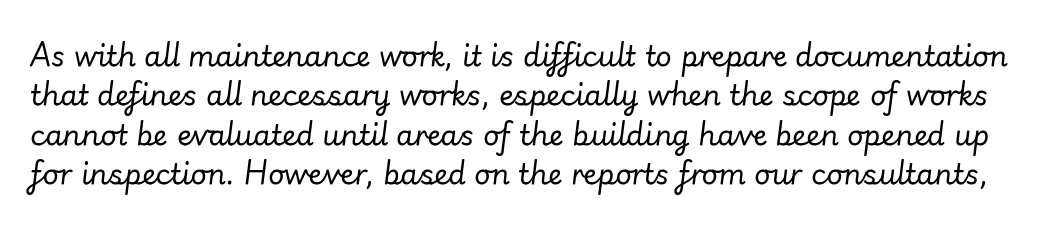
{"italic": "yes", "lean": "right", "slant_degrees": 7, "bold": "no", "weight": "regular", "width": "normal", "stroke_contrast": "low", "x_height": "small", "monospaced": "no", "underline": "no", "line_spacing": "normal", "line_spacing_ratio": 1.41, "letter_spacing": "normal", "letter_spacing_em": 0.0, "glyph_px": 28}
